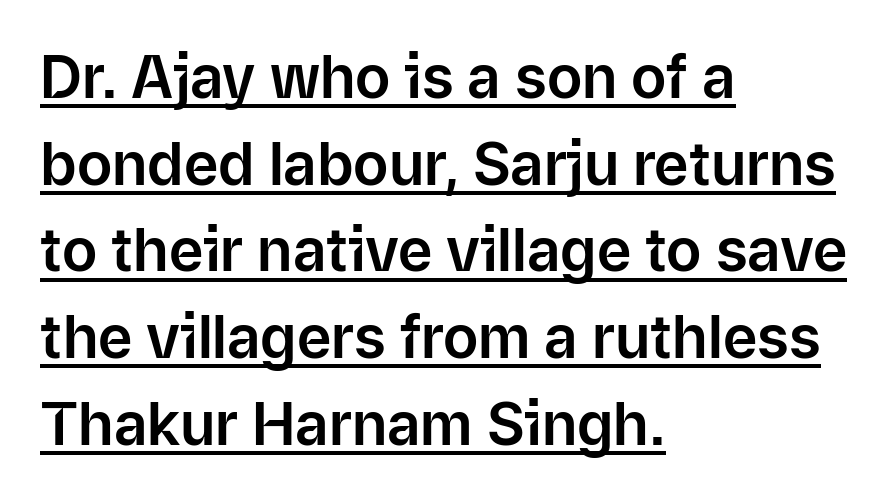
Q: Is the text italic (slanted)? A: No, it is upright.
Q: Is the typeface a serif or a sans-serif typeface? A: Sans-serif.
Q: Is the text underlined? A: Yes.
Q: How is the paragraph aligned? A: Left-aligned.
Q: Is the spacing between letters normal or unusually wide? A: Normal.
Q: Is the spacing between lines tight, normal or loose? A: Normal.
Q: Width (condensed, normal, or wide)? A: Normal.
Q: Stroke contrast? A: Low.
Q: x-height? A: Medium.
Q: Monospaced? A: No.
